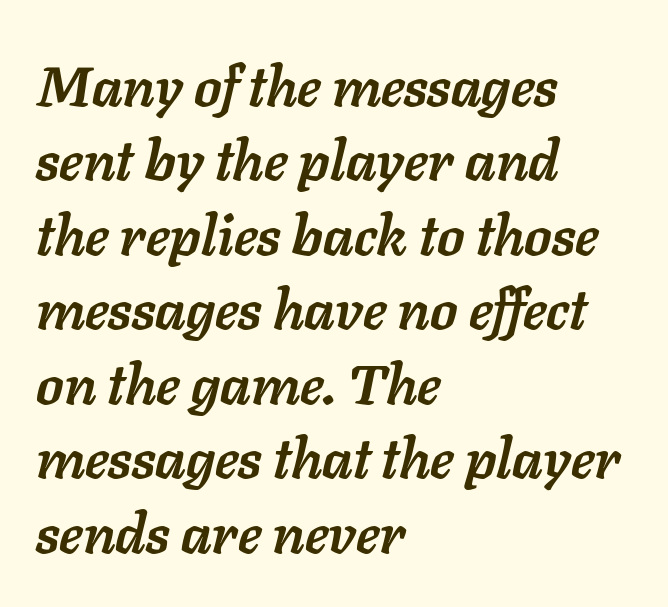
{"italic": "yes", "lean": "right", "slant_degrees": 11, "bold": "yes", "weight": "semibold", "width": "normal", "stroke_contrast": "low", "x_height": "medium", "monospaced": "no", "underline": "no", "align": "left", "line_spacing": "normal", "line_spacing_ratio": 1.33, "letter_spacing": "normal", "letter_spacing_em": 0.0, "glyph_px": 56}
